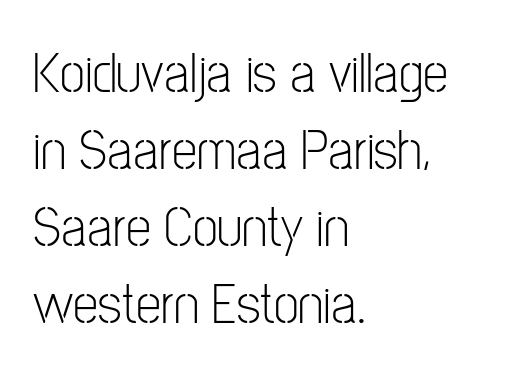
{"serif": "no", "italic": "no", "bold": "no", "weight": "light", "width": "condensed", "stroke_contrast": "low", "x_height": "medium", "monospaced": "no", "underline": "no", "align": "left", "line_spacing": "normal", "line_spacing_ratio": 1.35, "letter_spacing": "normal", "letter_spacing_em": 0.0, "glyph_px": 57}
